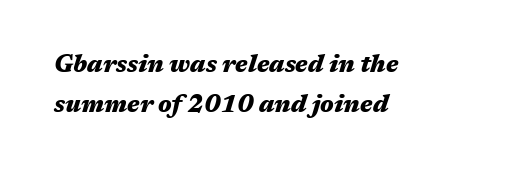
{"italic": "yes", "lean": "right", "slant_degrees": 17, "bold": "yes", "underline": "no", "align": "left", "line_spacing": "normal", "line_spacing_ratio": 1.68, "letter_spacing": "normal", "letter_spacing_em": 0.0, "glyph_px": 24}
